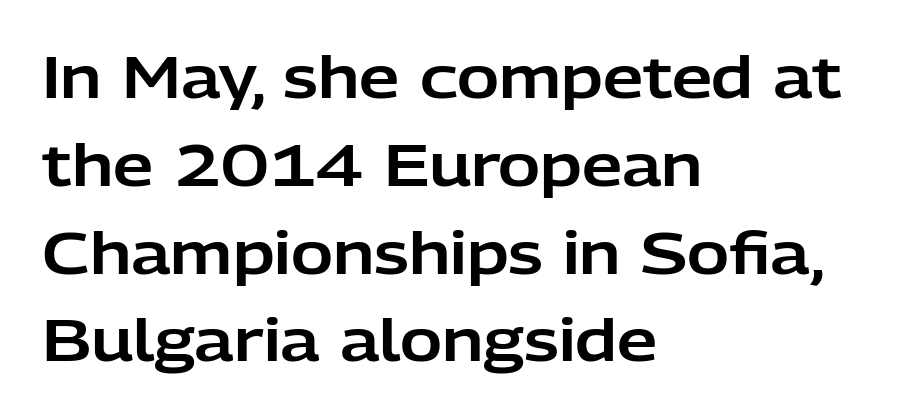
Nope, not italic — everything's standing straight. No word sits above an underline. Proportional: the letters do not fall into vertical columns. There is no visible air inserted between adjacent glyphs. Normally led — the rows are evenly, conventionally spaced.
